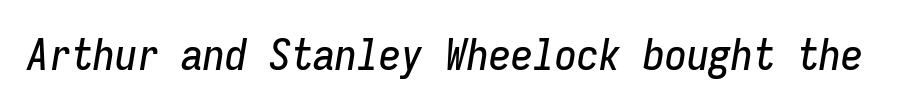
{"italic": "yes", "lean": "right", "slant_degrees": 9, "width": "condensed", "stroke_contrast": "low", "x_height": "medium", "monospaced": "yes", "underline": "no", "letter_spacing": "normal", "letter_spacing_em": 0.0, "glyph_px": 44}
